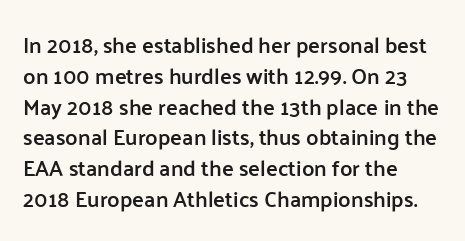
{"italic": "no", "bold": "semi", "underline": "no", "align": "left", "line_spacing": "normal", "line_spacing_ratio": 1.4, "letter_spacing": "normal", "letter_spacing_em": 0.0, "glyph_px": 22}
